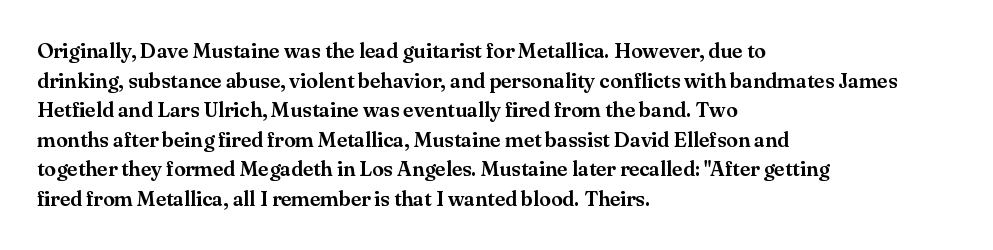
The image shows 21 px text type, upright; set left-aligned, normal line spacing (1.41x), normal letter spacing, not underlined.
